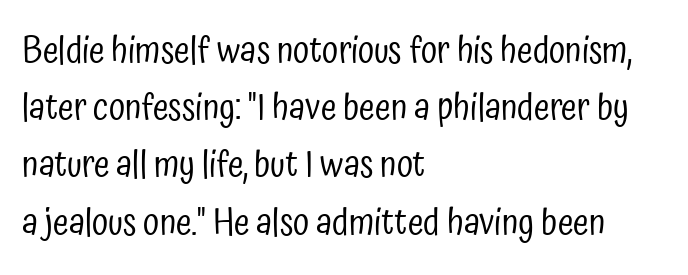
{"serif": "no", "italic": "no", "bold": "no", "weight": "regular", "width": "condensed", "stroke_contrast": "low", "x_height": "medium", "monospaced": "no", "underline": "no", "align": "left", "line_spacing": "normal", "line_spacing_ratio": 1.59, "letter_spacing": "normal", "letter_spacing_em": 0.0, "glyph_px": 36}
